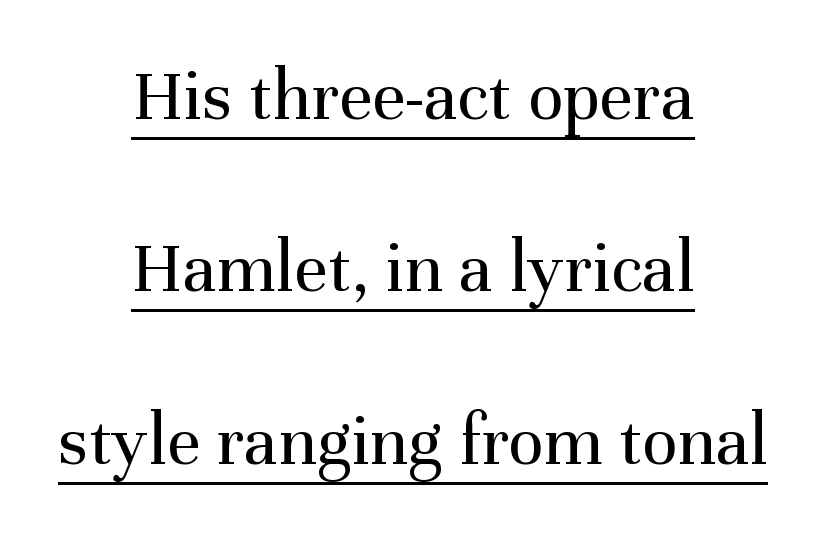
Q: Is the text bold? A: No.
Q: Is the text italic (slanted)? A: No, it is upright.
Q: Is the typeface a serif or a sans-serif typeface? A: Serif.
Q: Is the text underlined? A: Yes.
Q: How is the paragraph aligned? A: Centered.
Q: Is the spacing between letters normal or unusually wide? A: Normal.
Q: Is the spacing between lines tight, normal or loose? A: Loose.
Q: Width (condensed, normal, or wide)? A: Normal.
Q: Stroke contrast? A: Medium.
Q: x-height? A: Medium.
Q: Monospaced? A: No.
